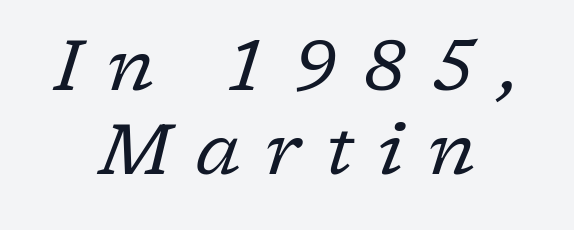
Q: Is the text bold? A: No.
Q: Is the text italic (slanted)? A: Yes, it leans right by about 17 degrees.
Q: Is the typeface a serif or a sans-serif typeface? A: Serif.
Q: Is the text underlined? A: No.
Q: How is the paragraph aligned? A: Centered.
Q: Is the spacing between letters normal or unusually wide? A: Unusually wide.
Q: Width (condensed, normal, or wide)? A: Normal.
Q: Stroke contrast? A: Low.
Q: x-height? A: Medium.
Q: Monospaced? A: No.
